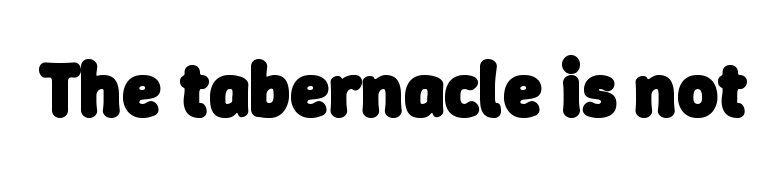
Q: Is the text bold? A: Yes.
Q: Is the typeface a serif or a sans-serif typeface? A: Sans-serif.
Q: Is the text underlined? A: No.
Q: Is the spacing between letters normal or unusually wide? A: Normal.
Q: Width (condensed, normal, or wide)? A: Normal.
Q: Stroke contrast? A: Low.
Q: x-height? A: Medium.
Q: Monospaced? A: No.
